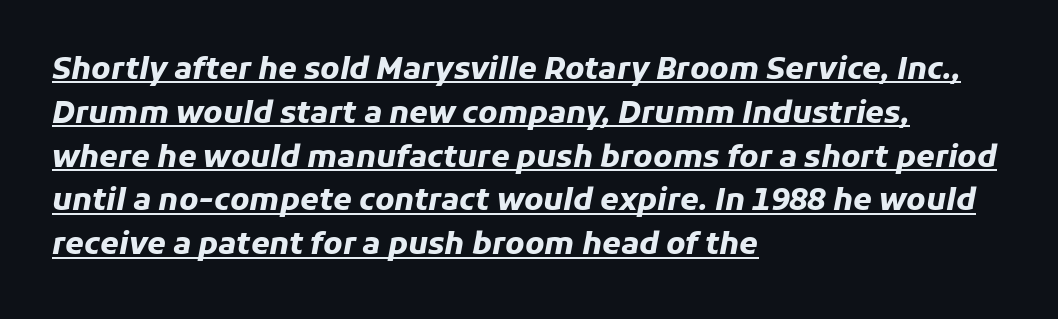
Q: Is the text bold? A: Yes.
Q: Is the text italic (slanted)? A: Yes, it leans right by about 11 degrees.
Q: Is the text underlined? A: Yes.
Q: How is the paragraph aligned? A: Left-aligned.
Q: Is the spacing between letters normal or unusually wide? A: Normal.
Q: Is the spacing between lines tight, normal or loose? A: Normal.
Q: Width (condensed, normal, or wide)? A: Normal.
Q: Stroke contrast? A: Low.
Q: x-height? A: Medium.
Q: Monospaced? A: No.
